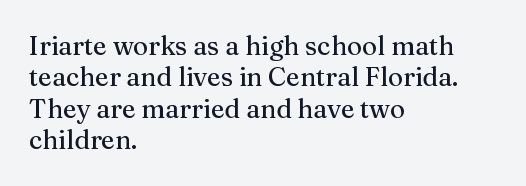
{"italic": "no", "underline": "no", "align": "left", "line_spacing_ratio": 1.21, "letter_spacing": "normal", "letter_spacing_em": 0.0, "glyph_px": 26}
